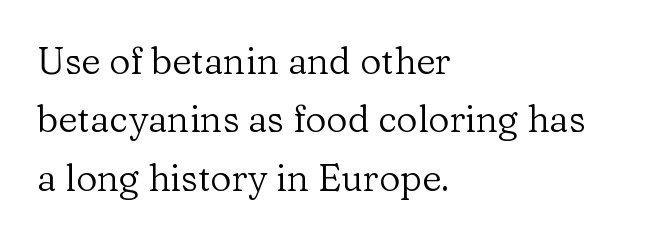
{"serif": "yes", "italic": "no", "bold": "no", "weight": "regular", "width": "normal", "stroke_contrast": "low", "x_height": "medium", "monospaced": "no", "underline": "no", "align": "left", "line_spacing": "normal", "line_spacing_ratio": 1.58, "letter_spacing": "normal", "letter_spacing_em": 0.0, "glyph_px": 37}
